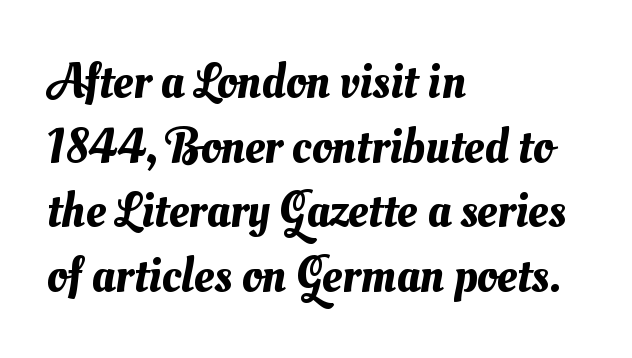
Q: Is the text underlined? A: No.
Q: How is the paragraph aligned? A: Left-aligned.
Q: Is the spacing between letters normal or unusually wide? A: Normal.
Q: Is the spacing between lines tight, normal or loose? A: Normal.
Q: Width (condensed, normal, or wide)? A: Normal.
Q: Stroke contrast? A: Medium.
Q: x-height? A: Small.
Q: Monospaced? A: No.
